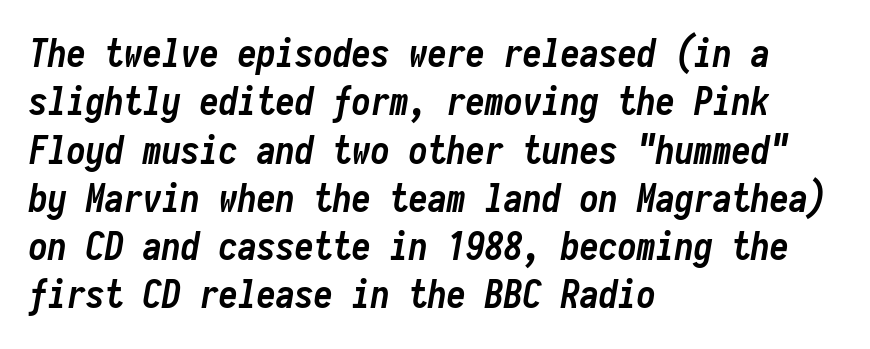
On the weight axis this lands at bold, roughly 700. The string is rendered with underlining switched off. The gaps between neighbouring characters are ordinary and unremarkable. Successive baselines arrive at the customary interval.
